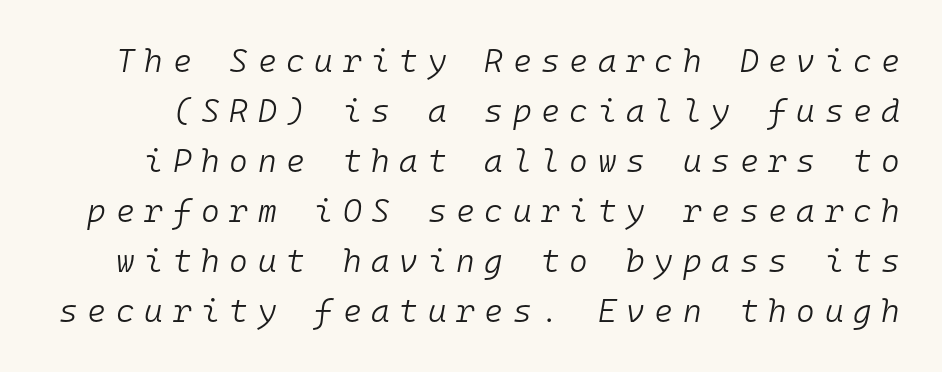
This sample has the even, mechanical cadence of fixed-width lettering. Each row of text sits above clean, open space. A quiet, ordinary-to-light weight characterises the typeface. The axis of the letterforms is tilted away from vertical. Spacing between characters has been opened up far beyond the box default. A typesetter would call this leading conventional body-copy spacing.
